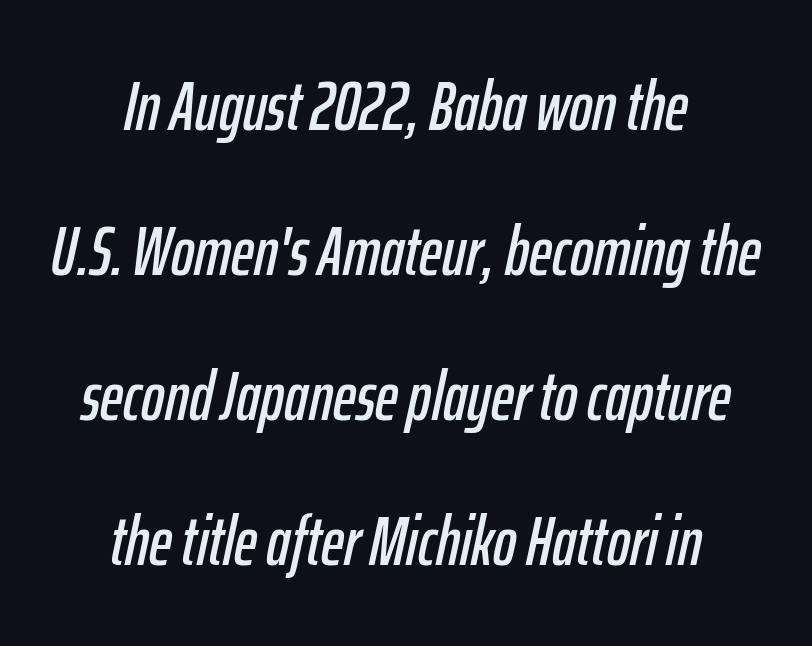
The image shows 70 px condensed type, italic (leaning right); set centered, loose line spacing (2.07x), normal letter spacing, not underlined; low stroke contrast and a medium x-height.
